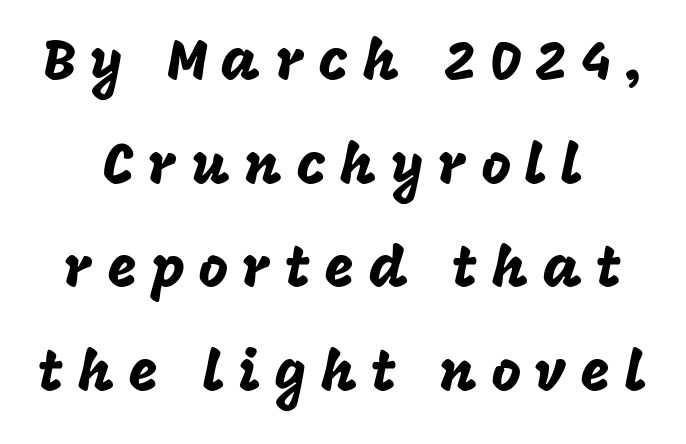
The image shows 57 px sans-serif type; set centered, line spacing 1.82x, unusually wide letter spacing (+0.25 em), not underlined; low stroke contrast and a large x-height.
